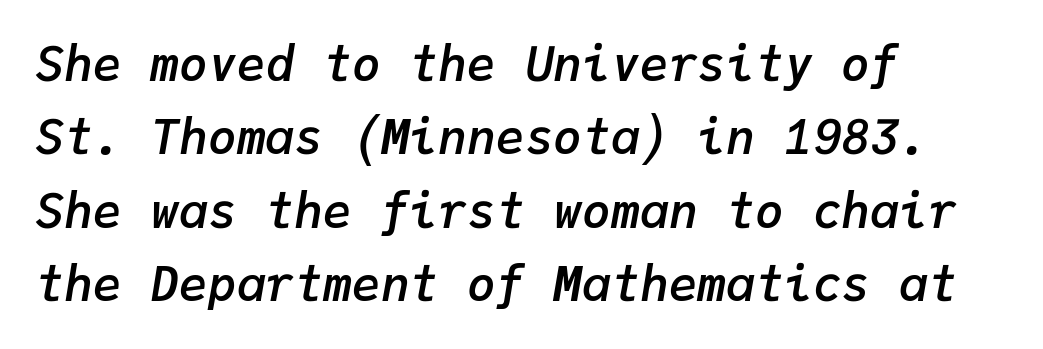
{"italic": "yes", "lean": "right", "slant_degrees": 9, "bold": "semi", "weight": "semibold", "width": "normal", "stroke_contrast": "low", "x_height": "medium", "monospaced": "yes", "underline": "no", "align": "left", "line_spacing": "normal", "line_spacing_ratio": 1.53, "letter_spacing": "normal", "letter_spacing_em": 0.0, "glyph_px": 48}
